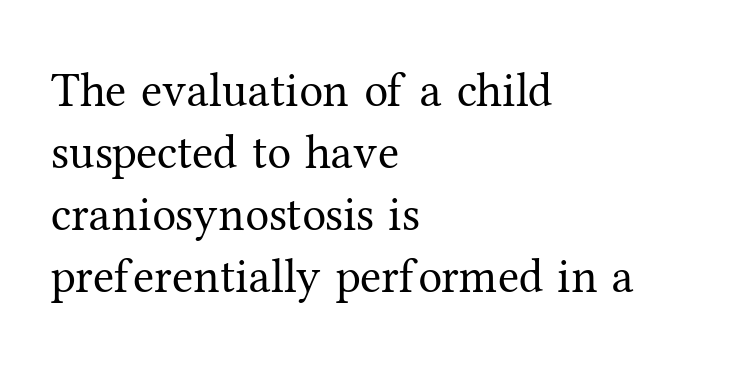
Q: Is the text bold? A: No.
Q: Is the text italic (slanted)? A: No, it is upright.
Q: Is the typeface a serif or a sans-serif typeface? A: Serif.
Q: Is the text underlined? A: No.
Q: How is the paragraph aligned? A: Left-aligned.
Q: Is the spacing between letters normal or unusually wide? A: Normal.
Q: Is the spacing between lines tight, normal or loose? A: Normal.
Q: Width (condensed, normal, or wide)? A: Normal.
Q: Stroke contrast? A: Medium.
Q: x-height? A: Medium.
Q: Monospaced? A: No.
